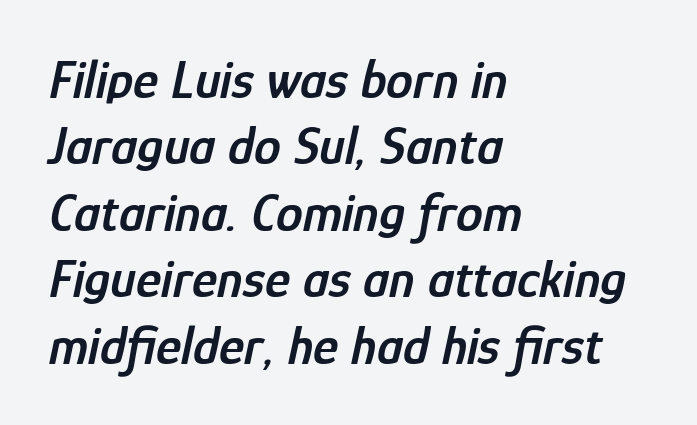
Q: Is the text bold? A: Semi-bold.
Q: Is the text italic (slanted)? A: Yes, it leans right by about 12 degrees.
Q: Is the text underlined? A: No.
Q: How is the paragraph aligned? A: Left-aligned.
Q: Is the spacing between letters normal or unusually wide? A: Normal.
Q: Width (condensed, normal, or wide)? A: Condensed.
Q: Stroke contrast? A: Low.
Q: x-height? A: Medium.
Q: Monospaced? A: No.
